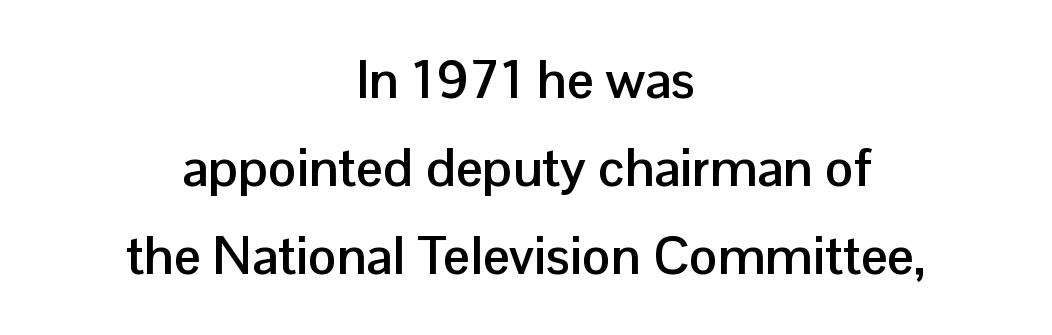
The lines sit at an ordinary, default distance from one another. The words here are not underlined. The type family on display is of the sans-serif kind. Looks like regular typesetting: each glyph gets only the width it needs. Ascenders rise straight up at ninety degrees. Pretty heavy lettering here — definitely bold.
